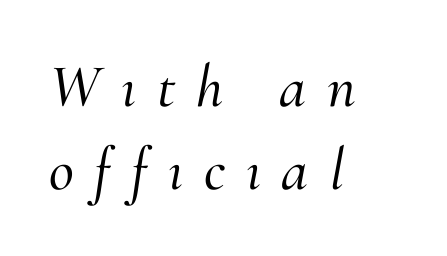
{"serif": "yes", "italic": "yes", "lean": "right", "slant_degrees": 10, "width": "normal", "stroke_contrast": "medium", "x_height": "small", "monospaced": "no", "underline": "no", "align": "left", "line_spacing": "normal", "line_spacing_ratio": 1.36, "letter_spacing": "wide", "letter_spacing_em": 0.34, "glyph_px": 61}
